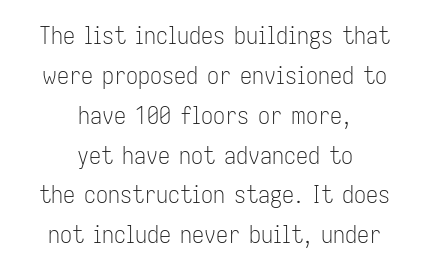
Q: Is the text bold? A: No.
Q: Is the text italic (slanted)? A: No, it is upright.
Q: Is the text underlined? A: No.
Q: How is the paragraph aligned? A: Centered.
Q: Is the spacing between letters normal or unusually wide? A: Normal.
Q: Is the spacing between lines tight, normal or loose? A: Normal.
